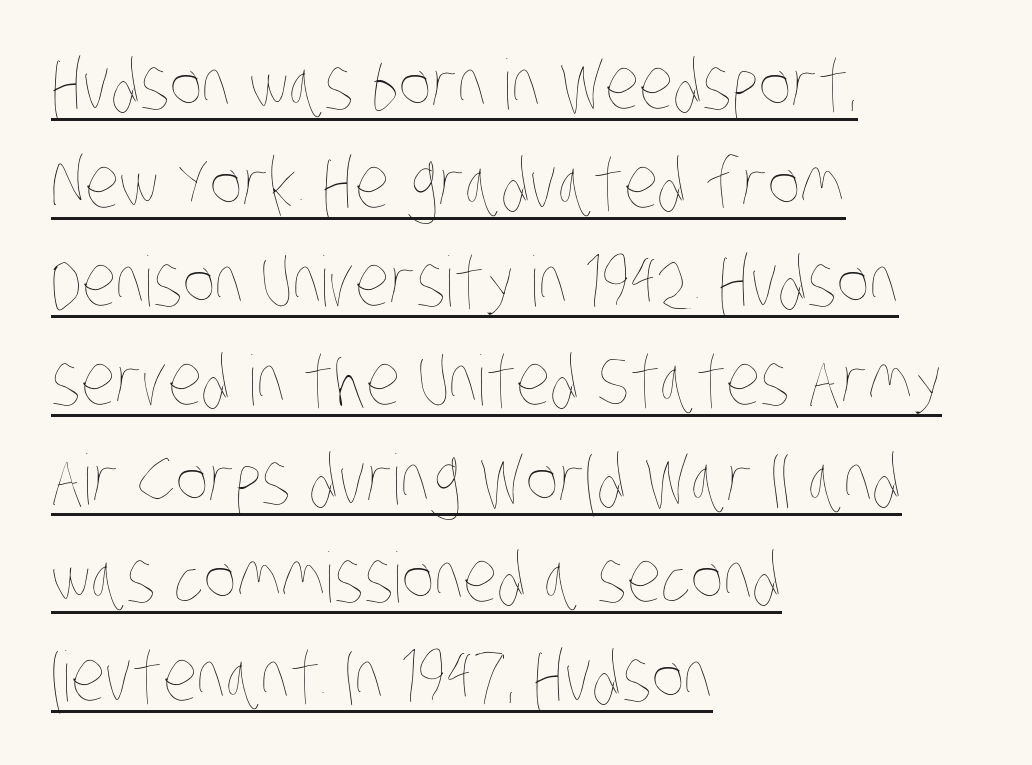
Note the varied advance widths — an 'i' is clearly narrower than an 'm'. Normally led — the rows are evenly, conventionally spaced. Is the letter spacing exaggerated? No — it looks like the ordinary default. A baseline rule has been typeset under these characters. Bold? No — there's no thickening of the strokes. These lines are set flush left with a ragged right edge.
